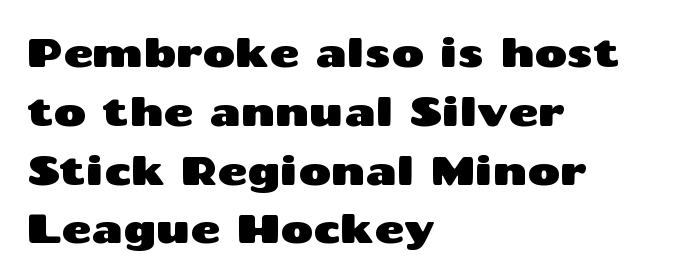
{"serif": "no", "italic": "no", "width": "wide", "stroke_contrast": "medium", "x_height": "medium", "monospaced": "no", "underline": "no", "align": "left", "line_spacing": "normal", "line_spacing_ratio": 1.47, "letter_spacing": "normal", "letter_spacing_em": 0.0, "glyph_px": 40}
